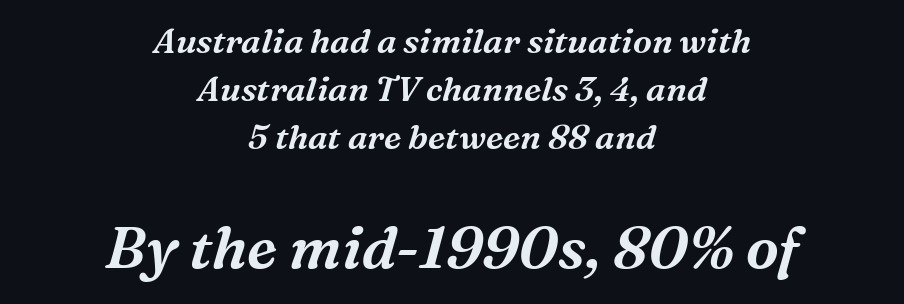
Q: Is the text italic (slanted)? A: Yes, it leans right by about 16 degrees.
Q: Is the typeface a serif or a sans-serif typeface? A: Serif.
Q: Is the text underlined? A: No.
Q: How is the paragraph aligned? A: Centered.
Q: Is the spacing between letters normal or unusually wide? A: Normal.
Q: Is the spacing between lines tight, normal or loose? A: Normal.
Q: Which block of text is set in a larger size, the first (top) or the second (bottom)? A: The second (bottom) one.
Q: Width (condensed, normal, or wide)? A: Normal.
Q: Stroke contrast? A: Medium.
Q: x-height? A: Medium.
Q: Monospaced? A: No.
